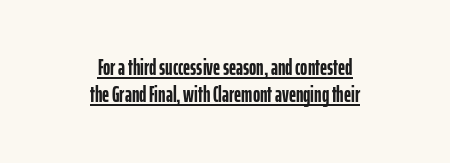
Short note: letters normally spaced. Typographic density is high because the face is bold. Notice how the passage keeps no hard edge, just a central spine. This sample carries an underscore along the baseline area.
